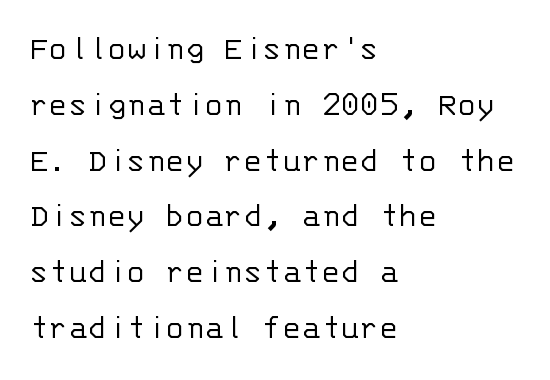
{"serif": "no", "italic": "no", "bold": "no", "weight": "light", "width": "normal", "stroke_contrast": "low", "x_height": "large", "monospaced": "yes", "underline": "no", "align": "left", "line_spacing": "normal", "line_spacing_ratio": 1.55, "letter_spacing": "normal", "letter_spacing_em": 0.0, "glyph_px": 36}
